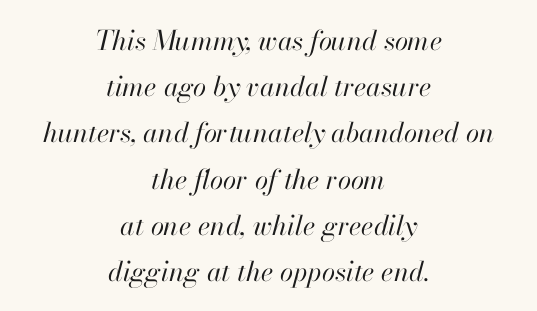
Q: Is the text bold? A: No.
Q: Is the text italic (slanted)? A: Yes, it leans right by about 13 degrees.
Q: Is the text underlined? A: No.
Q: How is the paragraph aligned? A: Centered.
Q: Is the spacing between letters normal or unusually wide? A: Normal.
